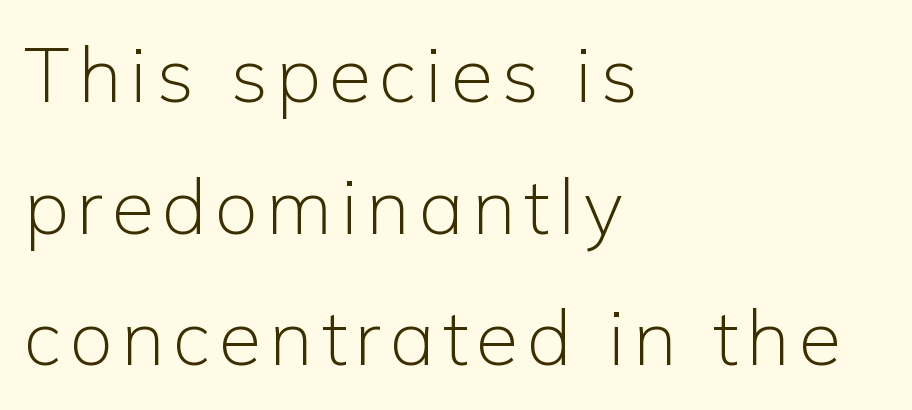
Do the characters align in a grid? No, the font is proportional. The specimen omits any rule beneath the text block's lines. Quick note: not italic, upright. This sample uses a sans-serif face.
